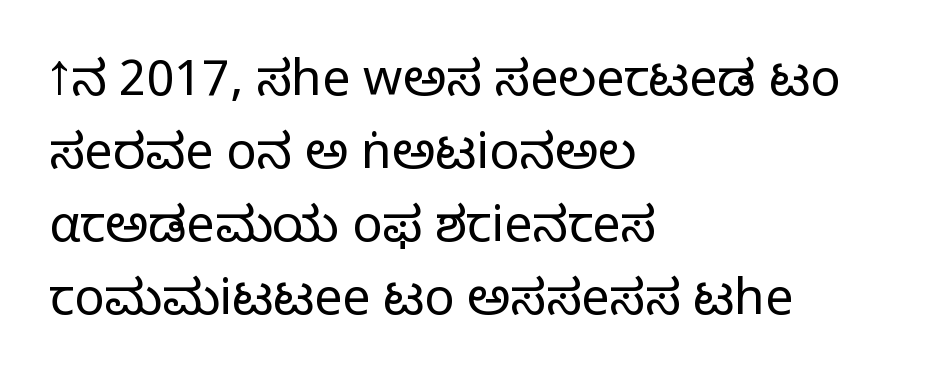
The image shows 50 px light sans-serif type, upright; set left-aligned, normal line spacing (1.46x), normal letter spacing, not underlined; low stroke contrast and a medium x-height.
